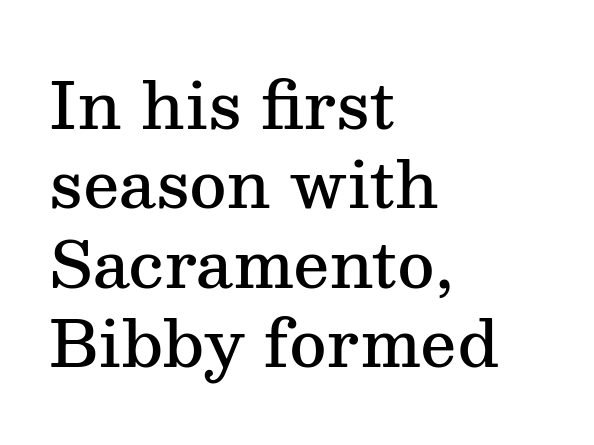
{"serif": "yes", "italic": "no", "bold": "semi", "weight": "semibold", "width": "normal", "stroke_contrast": "medium", "x_height": "medium", "monospaced": "no", "underline": "no", "align": "left", "line_spacing_ratio": 1.24, "letter_spacing": "normal", "letter_spacing_em": 0.0, "glyph_px": 64}
